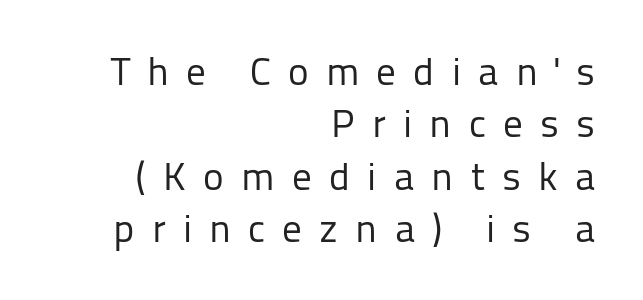
The gaps between neighbouring characters are conspicuously large. The words here are not underlined. The typeface chosen for these lines omits serifs. Teacher's note: observe the even right margin — that is flush-right alignment. This block has exactly the height ordinary leading produces. Weight: not bold — regular or lighter.
